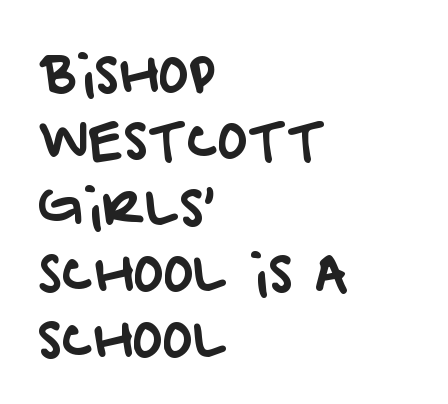
The image shows 51 px sans-serif type; set left-aligned, normal line spacing (1.3x), normal letter spacing, not underlined; low stroke contrast and a large x-height.
